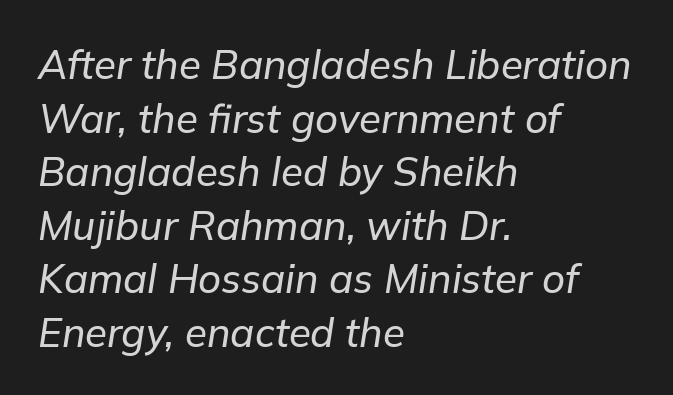
Q: Is the text italic (slanted)? A: Yes, it leans right by about 9 degrees.
Q: Is the text underlined? A: No.
Q: How is the paragraph aligned? A: Left-aligned.
Q: Is the spacing between letters normal or unusually wide? A: Normal.
Q: Is the spacing between lines tight, normal or loose? A: Normal.
Q: Width (condensed, normal, or wide)? A: Normal.
Q: Stroke contrast? A: Low.
Q: x-height? A: Medium.
Q: Monospaced? A: No.
